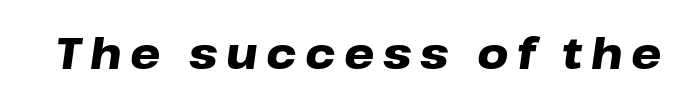
Only glyphs here, with clear space below each row. The type is letterspaced generously, with wide tracking. These words are printed bold, with thick strokes throughout. If you drew a line through each stem, it would be angled.
